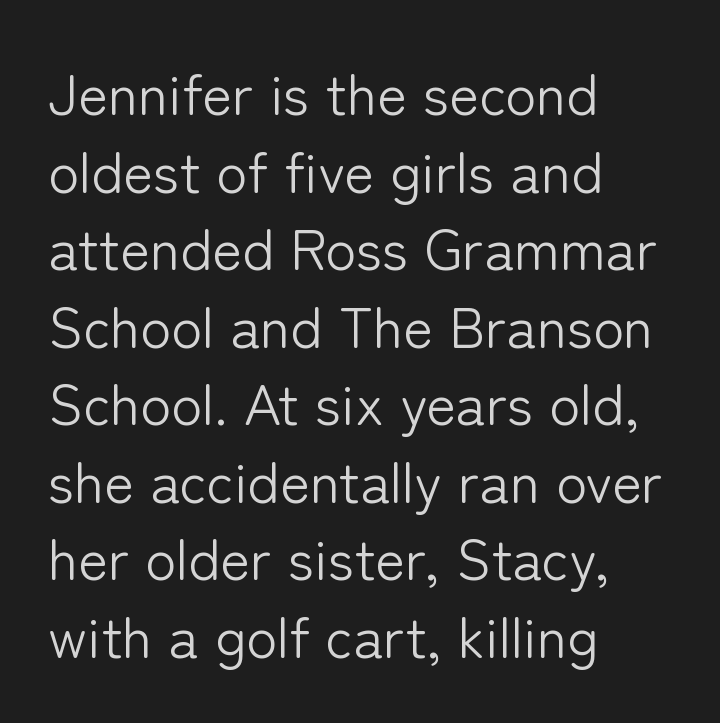
Where is the straight margin? On the left. Character widths vary here, with narrow letters taking less room than wide ones. Posture: upright roman. Underline: absent. Characters follow at the spacing the type designer built in.
